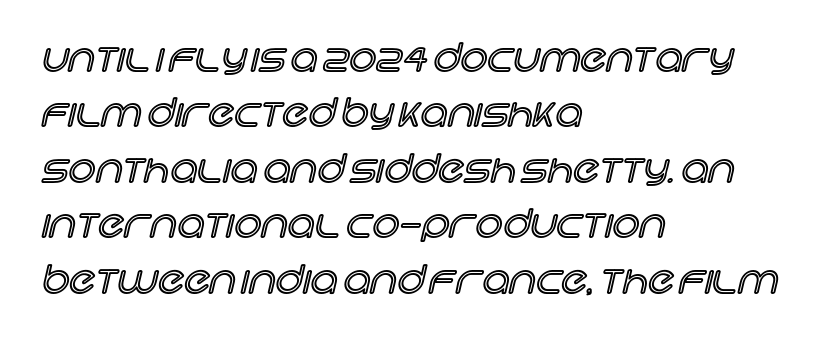
What stands out about the letter spacing? Nothing — it is the standard amount. Summary of vertical rhythm: regular, with standard interline spacing. Compared with a centered layout, this one pins lines to the left instead. The string is rendered with underlining switched off.
